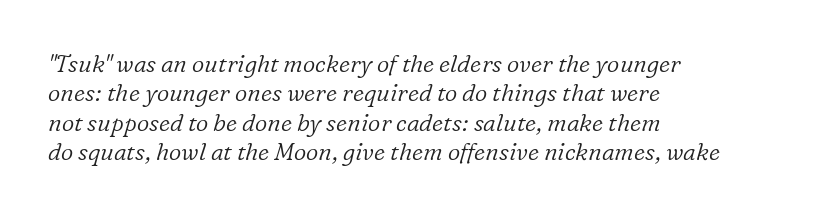
{"italic": "yes", "lean": "right", "slant_degrees": 16, "bold": "no", "underline": "no", "align": "left", "line_spacing_ratio": 1.22, "letter_spacing": "normal", "letter_spacing_em": 0.0, "glyph_px": 24}
